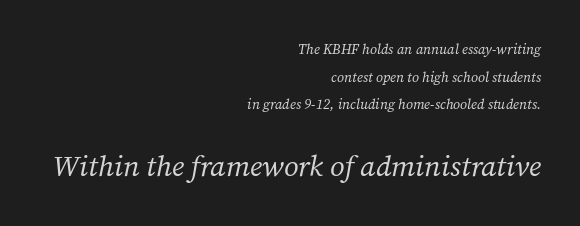
{"serif": "yes", "italic": "yes", "lean": "right", "slant_degrees": 12, "bold": "no", "weight": "regular", "width": "normal", "stroke_contrast": "medium", "x_height": "medium", "monospaced": "no", "underline": "no", "align": "right", "line_spacing": "loose", "line_spacing_ratio": 1.98, "letter_spacing": "normal", "letter_spacing_em": 0.0, "larger_block": "second", "size_ratio": 2.07, "glyph_px": 29}
